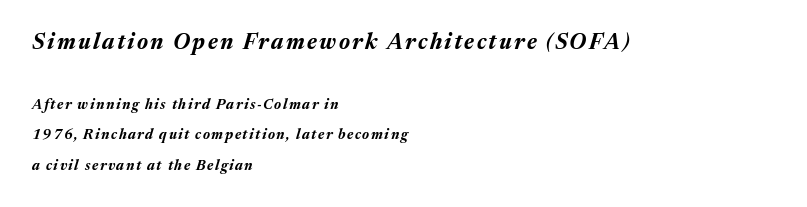
The image shows 22 px bold type, italic (leaning right); set left-aligned, loose line spacing (2.19x), not underlined; the first (top) block is 1.57x larger.
